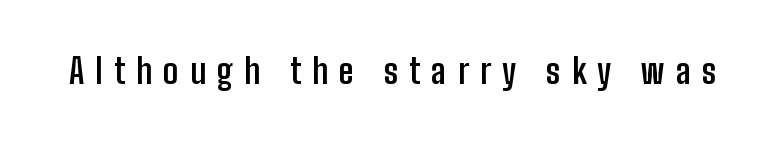
Q: Is the text bold? A: Yes.
Q: Is the text italic (slanted)? A: No, it is upright.
Q: Is the typeface a serif or a sans-serif typeface? A: Sans-serif.
Q: Is the text underlined? A: No.
Q: Is the spacing between letters normal or unusually wide? A: Unusually wide.
Q: Width (condensed, normal, or wide)? A: Condensed.
Q: Stroke contrast? A: Low.
Q: x-height? A: Medium.
Q: Monospaced? A: No.
